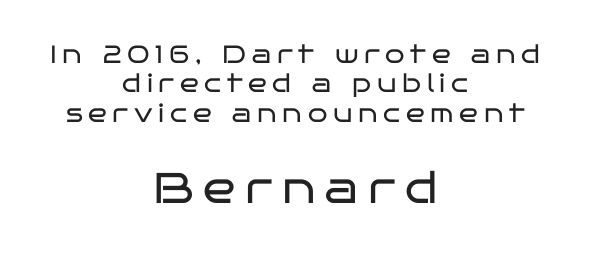
The image shows 43 px regular-weight, wide sans-serif type, upright; set centered, line spacing 1.18x, unusually wide letter spacing (+0.23 em), not underlined; the second (bottom) block is 1.72x larger; low stroke contrast and a large x-height.
